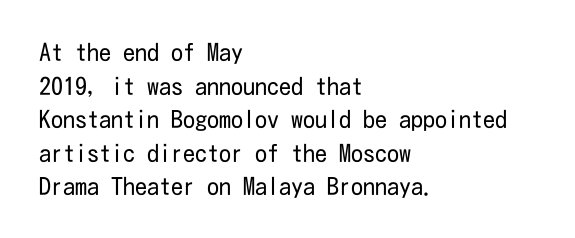
The image shows 24 px text type, upright; set left-aligned, normal line spacing (1.4x), normal letter spacing, not underlined.
